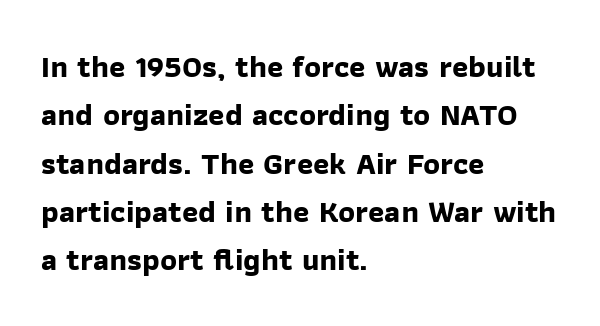
Q: Is the text bold? A: Yes.
Q: Is the typeface a serif or a sans-serif typeface? A: Sans-serif.
Q: Is the text underlined? A: No.
Q: How is the paragraph aligned? A: Left-aligned.
Q: Is the spacing between letters normal or unusually wide? A: Normal.
Q: Is the spacing between lines tight, normal or loose? A: Normal.
Q: Width (condensed, normal, or wide)? A: Normal.
Q: Stroke contrast? A: Low.
Q: x-height? A: Medium.
Q: Monospaced? A: No.
